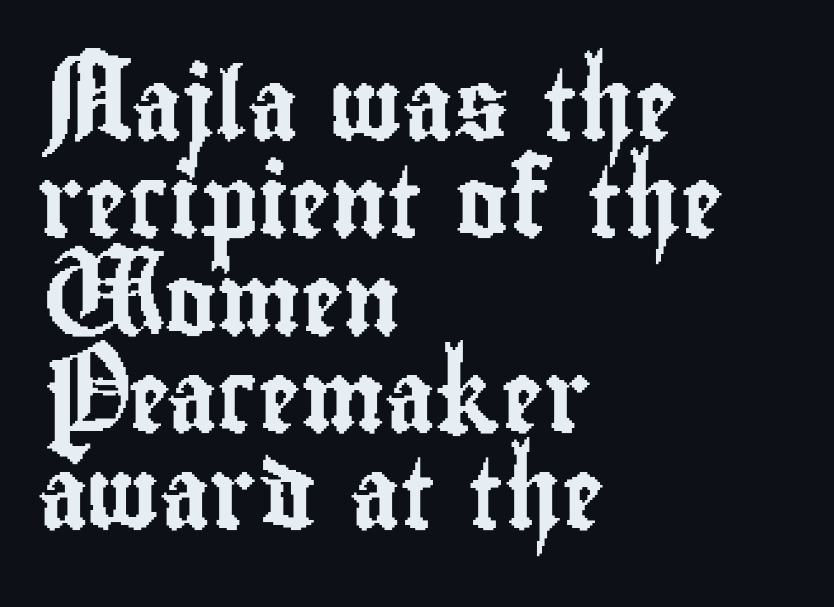
Is this a fixed-width face? No — the glyphs have proportional, varying widths. When letters stand straight like this, we call the style roman or upright. Short and long lines alike share a common starting point at left. Successive baselines arrive at the customary interval. No extra tracking has been applied to these lines. Only glyphs here, with clear space below each row.
